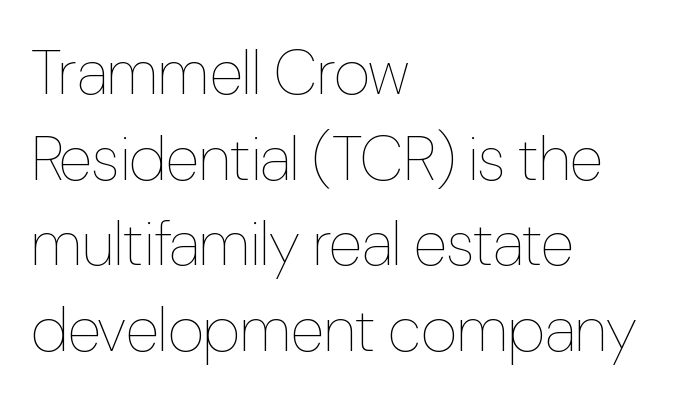
{"italic": "no", "bold": "no", "weight": "thin", "width": "condensed", "stroke_contrast": "low", "x_height": "medium", "monospaced": "no", "underline": "no", "align": "left", "line_spacing": "normal", "line_spacing_ratio": 1.36, "letter_spacing": "normal", "letter_spacing_em": 0.0, "glyph_px": 63}
